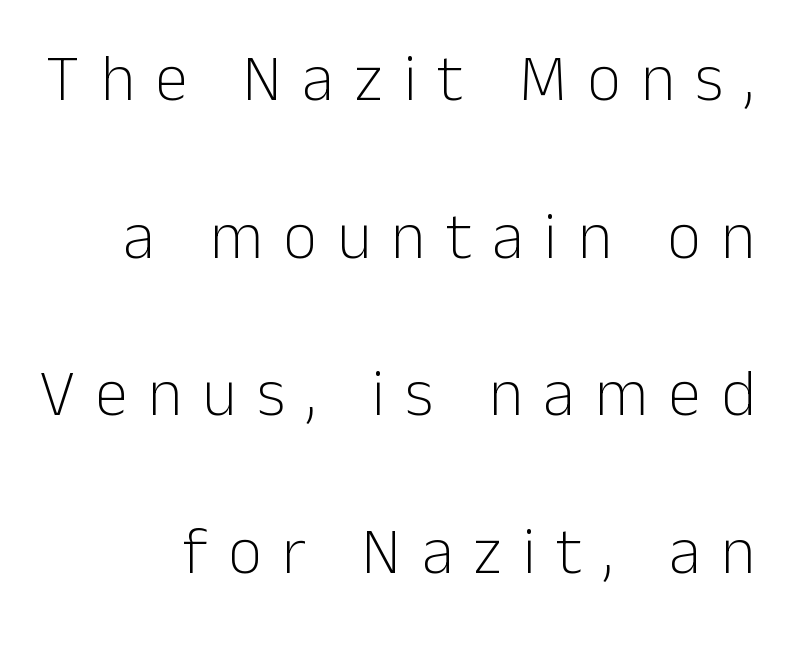
{"serif": "no", "italic": "no", "bold": "no", "weight": "light", "width": "normal", "stroke_contrast": "low", "x_height": "medium", "monospaced": "no", "underline": "no", "align": "right", "line_spacing": "loose", "line_spacing_ratio": 2.39, "letter_spacing": "wide", "letter_spacing_em": 0.31, "glyph_px": 66}
